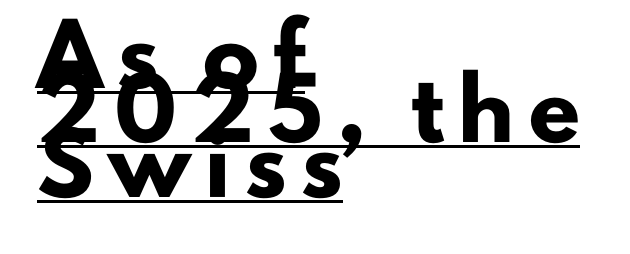
Q: Is the text bold? A: Yes.
Q: Is the text italic (slanted)? A: No, it is upright.
Q: Is the typeface a serif or a sans-serif typeface? A: Sans-serif.
Q: Is the text underlined? A: Yes.
Q: How is the paragraph aligned? A: Left-aligned.
Q: Is the spacing between letters normal or unusually wide? A: Unusually wide.
Q: Is the spacing between lines tight, normal or loose? A: Tight.
Q: Width (condensed, normal, or wide)? A: Normal.
Q: Stroke contrast? A: Low.
Q: x-height? A: Small.
Q: Monospaced? A: No.
